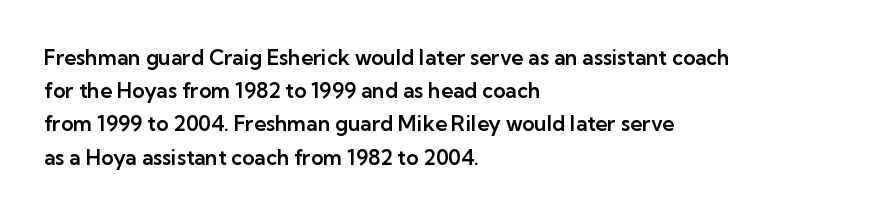
The tracking reads as untouched default to a designer's eye. Anything drawn beneath the words? Only blank space. Leading: standard. The lettering holds an erect, upright posture throughout.
